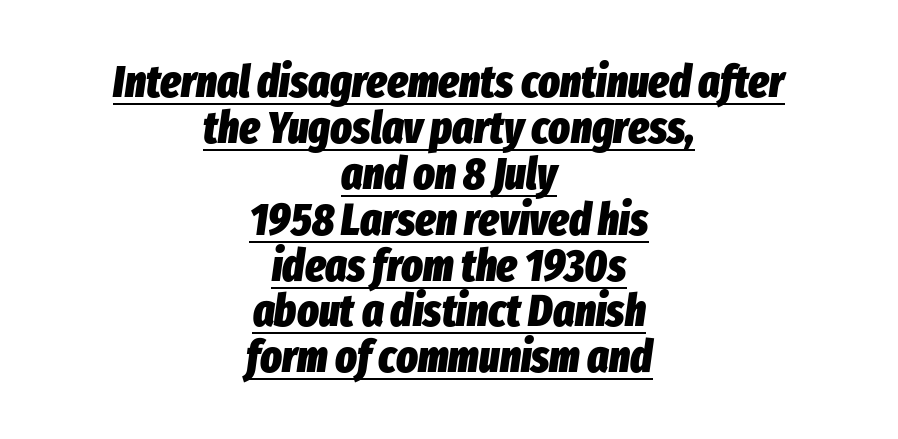
Q: Is the text bold? A: Yes.
Q: Is the text italic (slanted)? A: Yes, it leans right by about 8 degrees.
Q: Is the text underlined? A: Yes.
Q: How is the paragraph aligned? A: Centered.
Q: Is the spacing between letters normal or unusually wide? A: Normal.
Q: Is the spacing between lines tight, normal or loose? A: Tight.
Q: Width (condensed, normal, or wide)? A: Condensed.
Q: Stroke contrast? A: Low.
Q: x-height? A: Medium.
Q: Monospaced? A: No.
